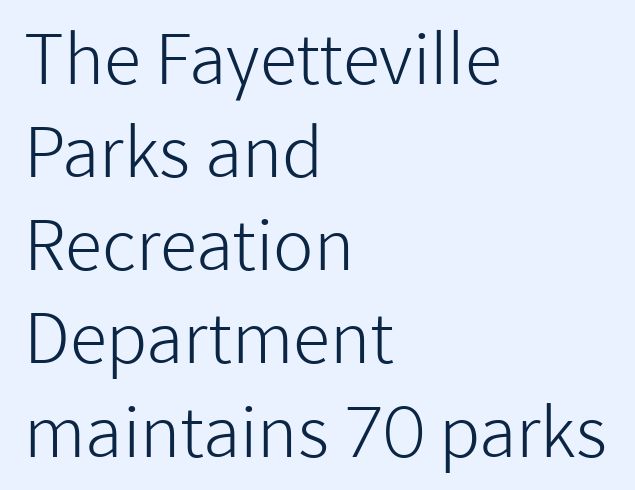
{"serif": "no", "italic": "no", "bold": "no", "weight": "light", "width": "normal", "stroke_contrast": "low", "x_height": "medium", "monospaced": "no", "underline": "no", "align": "left", "line_spacing": "normal", "line_spacing_ratio": 1.37, "letter_spacing": "normal", "letter_spacing_em": 0.0, "glyph_px": 68}
